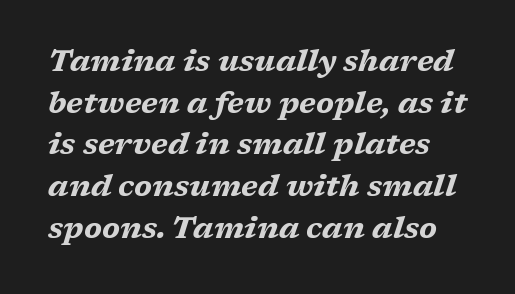
Q: Is the text bold? A: Yes.
Q: Is the text italic (slanted)? A: Yes, it leans right by about 17 degrees.
Q: Is the text underlined? A: No.
Q: Is the spacing between letters normal or unusually wide? A: Normal.
Q: Is the spacing between lines tight, normal or loose? A: Normal.
Q: Width (condensed, normal, or wide)? A: Wide.
Q: Stroke contrast? A: Medium.
Q: x-height? A: Medium.
Q: Monospaced? A: No.
